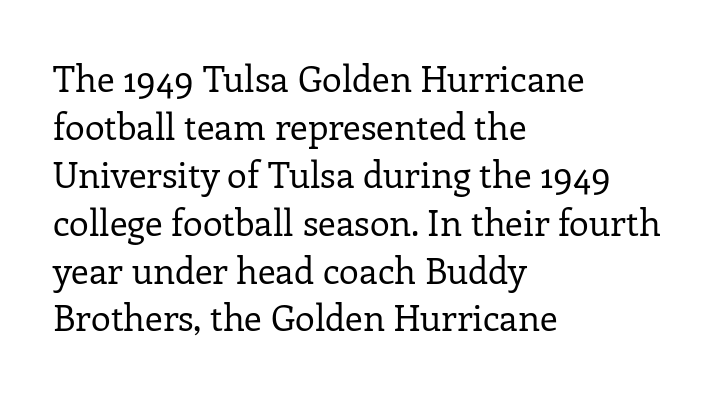
The image shows 36 px regular-weight serif type, upright; set left-aligned, normal line spacing (1.33x), normal letter spacing, not underlined; low stroke contrast and a medium x-height.
